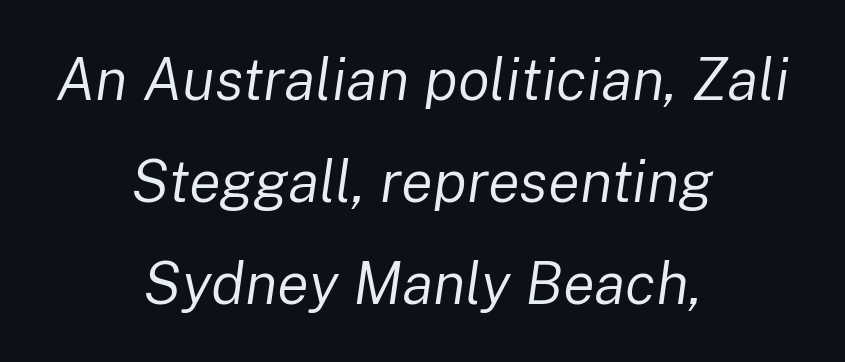
The image shows 59 px regular-weight type, italic (leaning right); set centered, line spacing 1.73x, normal letter spacing, not underlined; low stroke contrast and a medium x-height.
